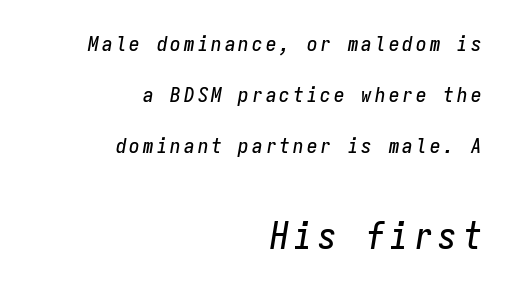
{"italic": "yes", "lean": "right", "slant_degrees": 9, "width": "condensed", "stroke_contrast": "low", "x_height": "medium", "monospaced": "yes", "underline": "no", "align": "right", "line_spacing": "loose", "line_spacing_ratio": 2.44, "larger_block": "second", "size_ratio": 1.76, "glyph_px": 37}
